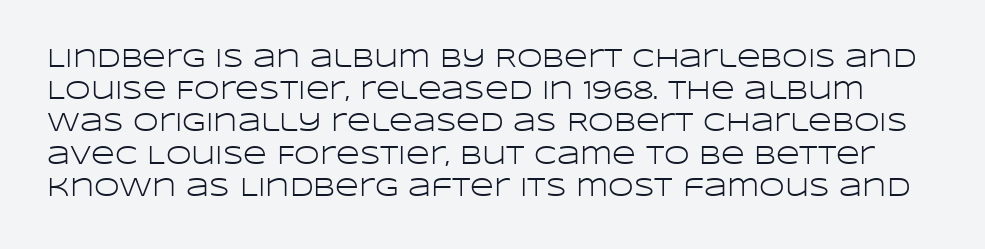
Q: Is the text bold? A: No.
Q: Is the text italic (slanted)? A: No, it is upright.
Q: Is the text underlined? A: No.
Q: Is the spacing between letters normal or unusually wide? A: Normal.
